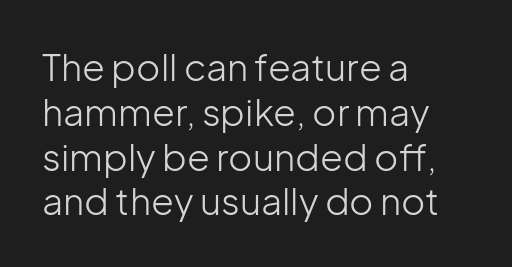
{"serif": "no", "italic": "no", "bold": "no", "weight": "light", "width": "normal", "stroke_contrast": "low", "x_height": "medium", "monospaced": "no", "underline": "no", "align": "left", "line_spacing_ratio": 1.21, "letter_spacing": "normal", "letter_spacing_em": 0.0, "glyph_px": 37}
